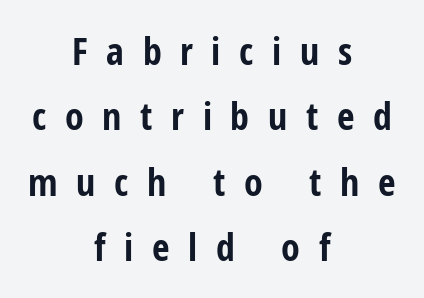
Where is the straight margin? There isn't one; the lines are centered. The space directly below the letters is spotless. The characters look thick and weighty, a clear bold. Character widths vary here, with narrow letters taking less room than wide ones.
